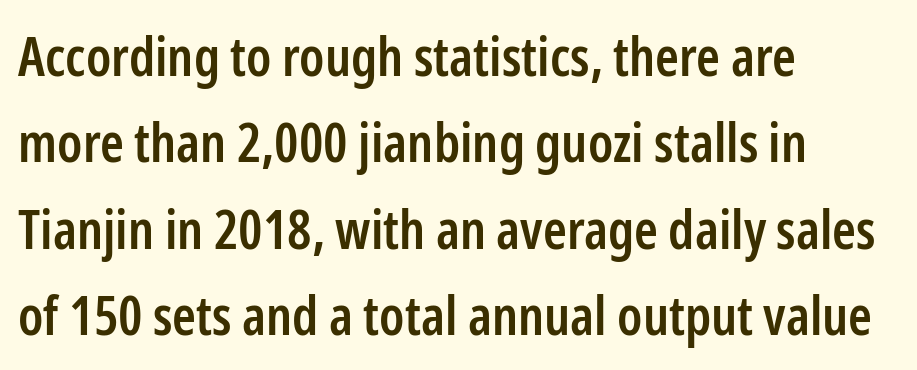
Q: Is the text bold? A: Semi-bold.
Q: Is the text italic (slanted)? A: No, it is upright.
Q: Is the typeface a serif or a sans-serif typeface? A: Sans-serif.
Q: Is the text underlined? A: No.
Q: How is the paragraph aligned? A: Left-aligned.
Q: Is the spacing between letters normal or unusually wide? A: Normal.
Q: Is the spacing between lines tight, normal or loose? A: Normal.
Q: Width (condensed, normal, or wide)? A: Condensed.
Q: Stroke contrast? A: Low.
Q: x-height? A: Medium.
Q: Monospaced? A: No.
